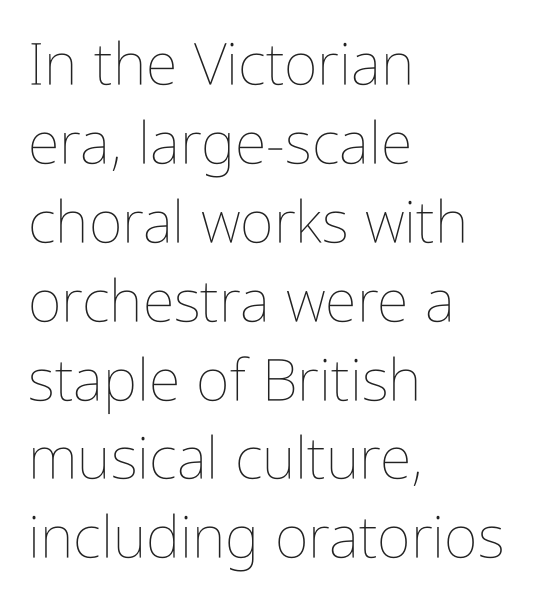
The lines are quadded left. This sample has the flowing, uneven cadence of proportional lettering. Is there much room between lines? A standard amount, neither cramped nor airy. The passage shown has conventional tracking throughout.
